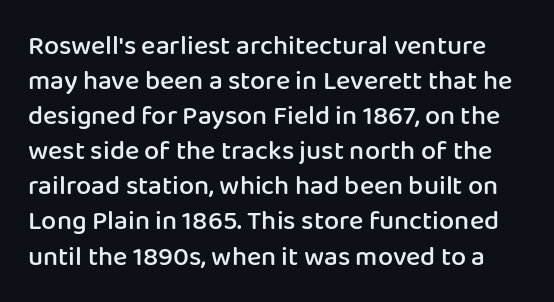
{"italic": "no", "bold": "semi", "underline": "no", "line_spacing": "normal", "line_spacing_ratio": 1.3, "letter_spacing": "normal", "letter_spacing_em": 0.0, "glyph_px": 27}
